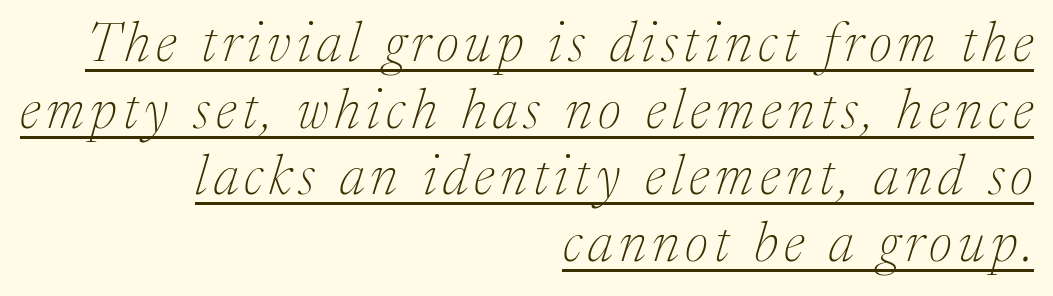
{"serif": "yes", "italic": "yes", "lean": "right", "slant_degrees": 17, "bold": "no", "weight": "thin", "width": "normal", "stroke_contrast": "medium", "x_height": "medium", "monospaced": "no", "underline": "yes", "align": "right", "line_spacing_ratio": 1.21, "glyph_px": 55}
